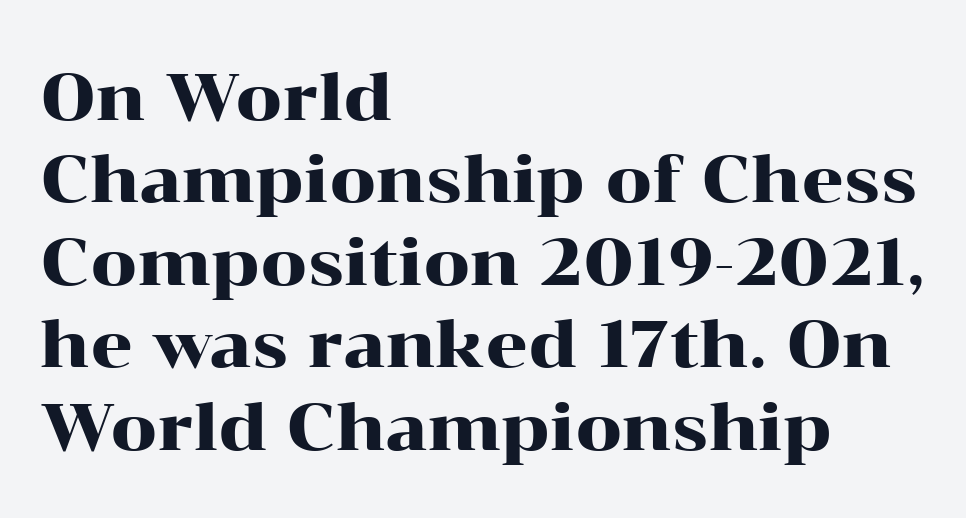
Q: Is the text italic (slanted)? A: No, it is upright.
Q: Is the typeface a serif or a sans-serif typeface? A: Serif.
Q: Is the text underlined? A: No.
Q: How is the paragraph aligned? A: Left-aligned.
Q: Is the spacing between letters normal or unusually wide? A: Normal.
Q: Is the spacing between lines tight, normal or loose? A: Normal.
Q: Width (condensed, normal, or wide)? A: Wide.
Q: Stroke contrast? A: High.
Q: x-height? A: Medium.
Q: Monospaced? A: No.
